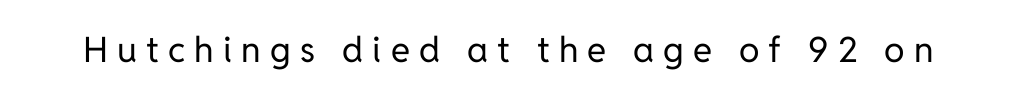
{"serif": "no", "italic": "no", "bold": "no", "weight": "regular", "width": "normal", "stroke_contrast": "low", "x_height": "medium", "monospaced": "no", "underline": "no", "letter_spacing": "wide", "letter_spacing_em": 0.26, "glyph_px": 35}
